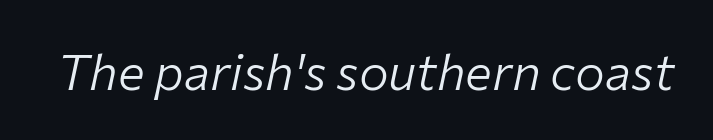
The image shows 50 px light type, italic (leaning right); set normal letter spacing, not underlined; low stroke contrast and a medium x-height.
